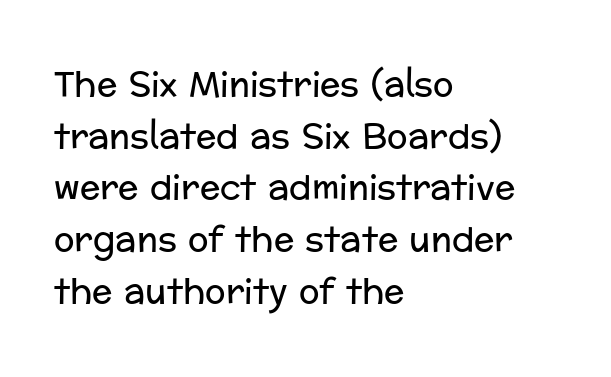
The typesetting does not lean heavy: it is not bold. Teacher's note: observe the even left margin — that is flush-left alignment. Posture: upright roman. Varying glyph widths throughout — classic text-font behaviour.
